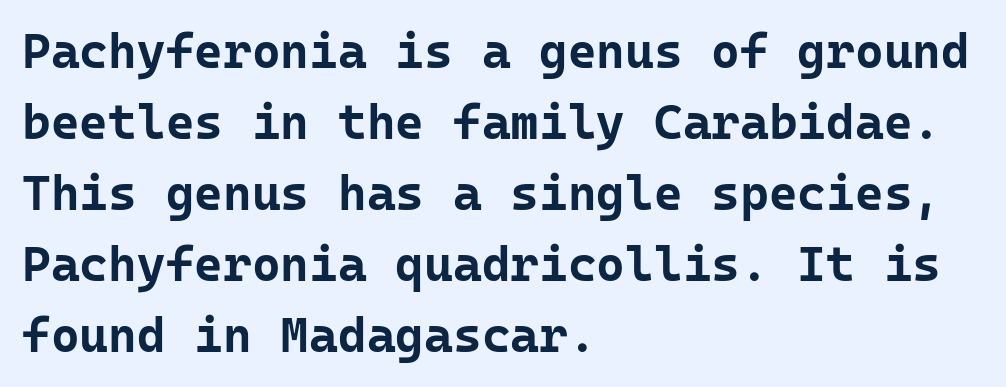
Q: Is the text bold? A: Yes.
Q: Is the text italic (slanted)? A: No, it is upright.
Q: Is the typeface a serif or a sans-serif typeface? A: Sans-serif.
Q: Is the text underlined? A: No.
Q: How is the paragraph aligned? A: Left-aligned.
Q: Is the spacing between letters normal or unusually wide? A: Normal.
Q: Is the spacing between lines tight, normal or loose? A: Normal.
Q: Width (condensed, normal, or wide)? A: Normal.
Q: Stroke contrast? A: Low.
Q: x-height? A: Medium.
Q: Monospaced? A: Yes.
